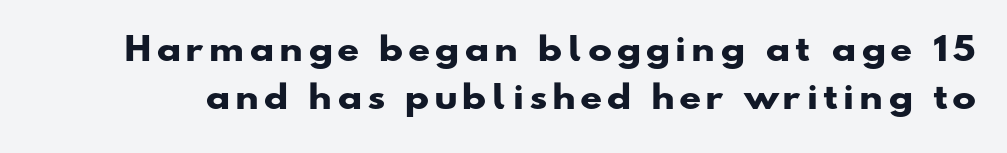
Q: Is the text bold? A: Yes.
Q: Is the typeface a serif or a sans-serif typeface? A: Sans-serif.
Q: Is the text underlined? A: No.
Q: Is the spacing between lines tight, normal or loose? A: Normal.
Q: Width (condensed, normal, or wide)? A: Wide.
Q: Stroke contrast? A: Low.
Q: x-height? A: Small.
Q: Monospaced? A: No.
